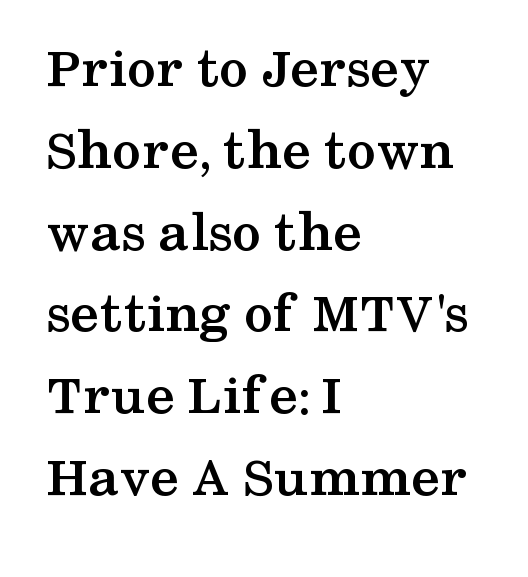
Q: Is the text bold? A: Yes.
Q: Is the text italic (slanted)? A: No, it is upright.
Q: Is the typeface a serif or a sans-serif typeface? A: Serif.
Q: Is the text underlined? A: No.
Q: How is the paragraph aligned? A: Left-aligned.
Q: Is the spacing between letters normal or unusually wide? A: Normal.
Q: Is the spacing between lines tight, normal or loose? A: Normal.
Q: Width (condensed, normal, or wide)? A: Wide.
Q: Stroke contrast? A: Medium.
Q: x-height? A: Medium.
Q: Monospaced? A: No.
